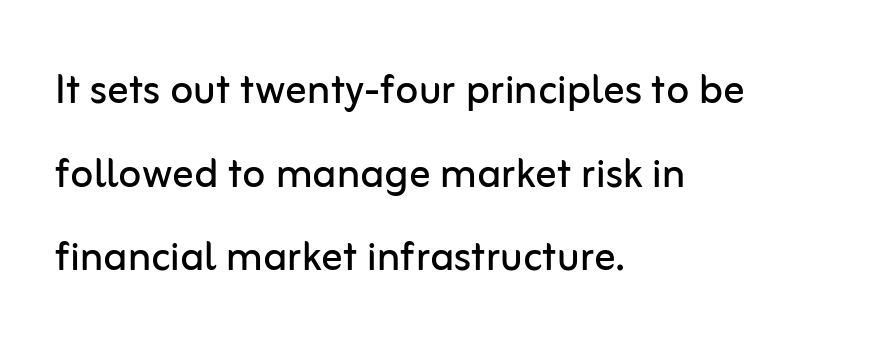
The image shows 53 px regular-weight sans-serif type, upright; set left-aligned, normal line spacing (1.58x), normal letter spacing, not underlined; low stroke contrast and a medium x-height.
